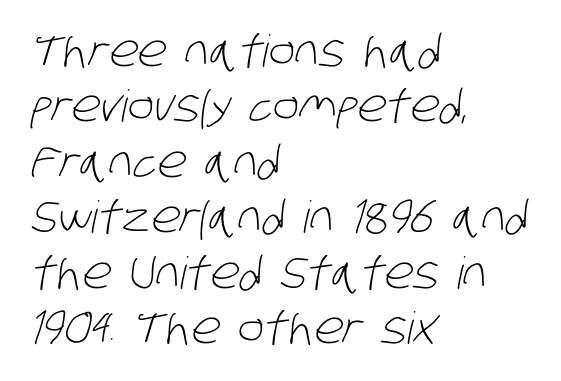
The image shows 44 px light, condensed sans-serif type; set left-aligned, normal line spacing (1.26x), normal letter spacing, not underlined; low stroke contrast and a large x-height.
